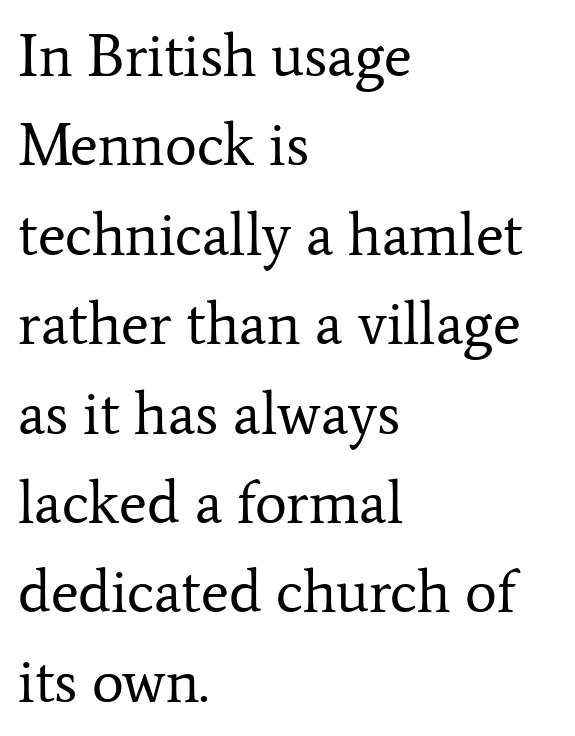
Descenders are the only things crossing below the line. Students, note that the glyphs here touch the page at normal intervals. Proportional: the letters do not fall into vertical columns. The face looks like a standard text weight, possibly lighter.
